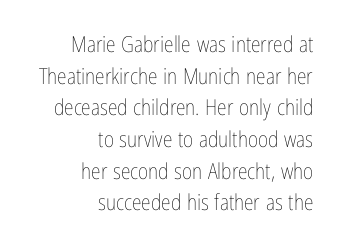
{"italic": "no", "bold": "no", "underline": "no", "align": "right", "line_spacing": "normal", "line_spacing_ratio": 1.44, "letter_spacing": "normal", "letter_spacing_em": 0.0, "glyph_px": 22}
